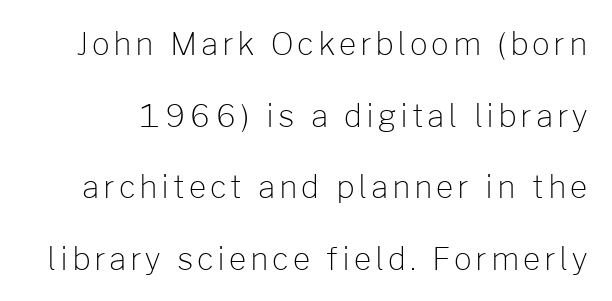
{"serif": "no", "italic": "no", "bold": "no", "weight": "light", "width": "normal", "stroke_contrast": "low", "x_height": "medium", "monospaced": "no", "underline": "no", "line_spacing": "loose", "line_spacing_ratio": 2.31, "glyph_px": 31}
